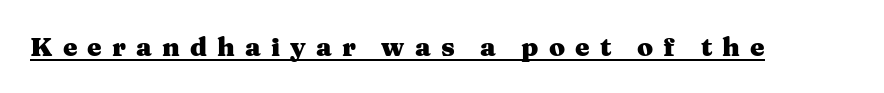
The image shows 26 px bold type, upright; set unusually wide letter spacing (+0.39 em), underlined.
